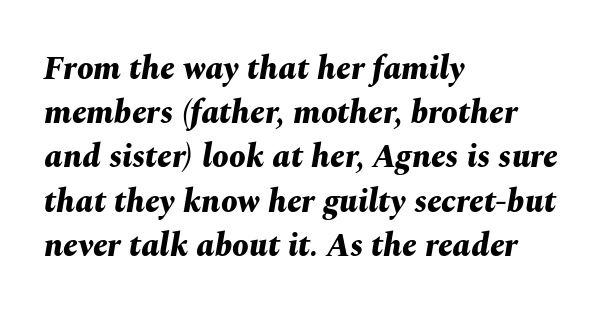
The image shows 33 px bold type, italic (leaning right); set left-aligned, normal line spacing (1.34x), normal letter spacing, not underlined; medium stroke contrast and a medium x-height.
